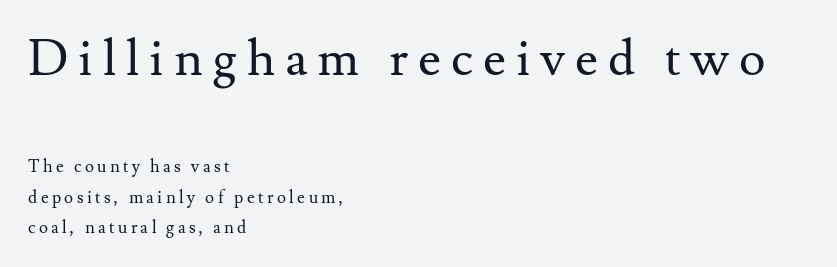
The image shows 50 px regular-weight serif type, upright; set left-aligned, line spacing 1.77x, unusually wide letter spacing (+0.2 em), not underlined; the first (top) block is 2.94x larger; medium stroke contrast and a small x-height.
